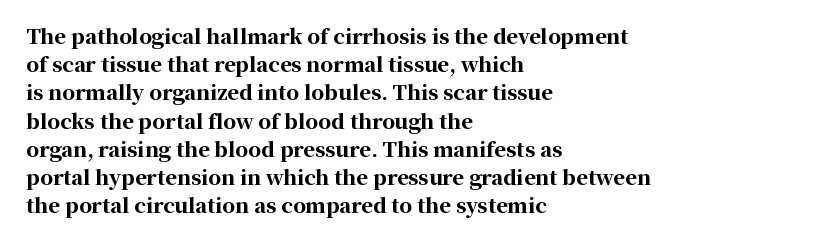
The image shows 20 px bold type, upright; set left-aligned, normal line spacing (1.41x), normal letter spacing, not underlined.
